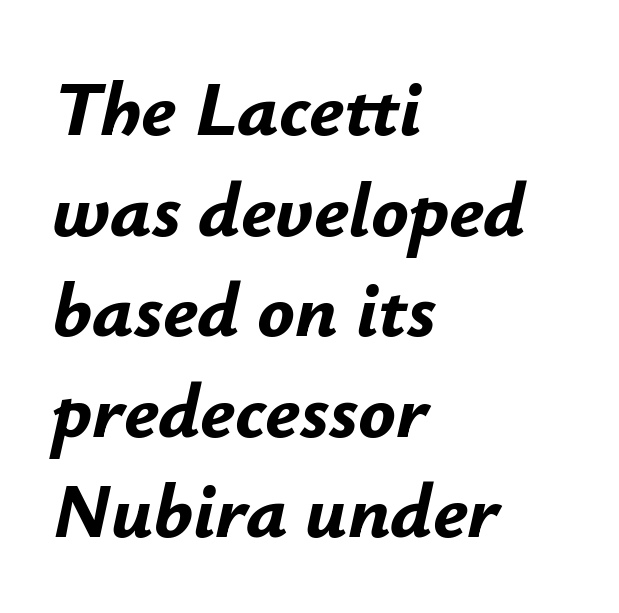
{"italic": "yes", "lean": "right", "slant_degrees": 12, "bold": "yes", "weight": "bold", "width": "normal", "stroke_contrast": "low", "x_height": "small", "monospaced": "no", "underline": "no", "align": "left", "line_spacing": "normal", "line_spacing_ratio": 1.29, "letter_spacing": "normal", "letter_spacing_em": 0.0, "glyph_px": 78}
